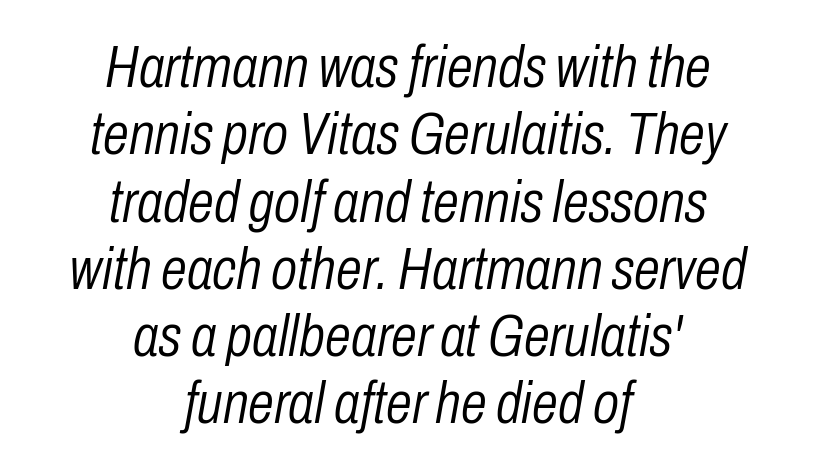
Check under the words: just untouched page. This reads as an unemphasized weight, regular at the heaviest. Cramped leading. Here the glyphs are tracked normally, forming tight word shapes.
